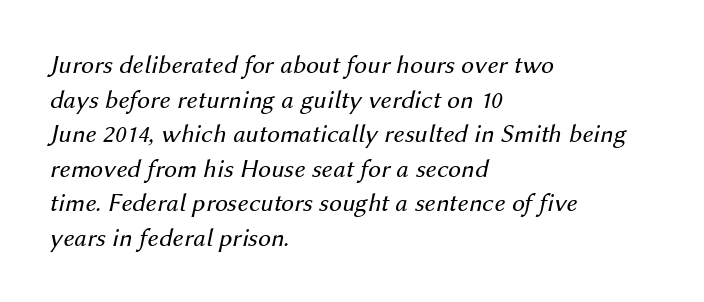
Q: Is the text bold? A: No.
Q: Is the text italic (slanted)? A: Yes, it leans right by about 12 degrees.
Q: Is the text underlined? A: No.
Q: How is the paragraph aligned? A: Left-aligned.
Q: Is the spacing between letters normal or unusually wide? A: Normal.
Q: Is the spacing between lines tight, normal or loose? A: Normal.
